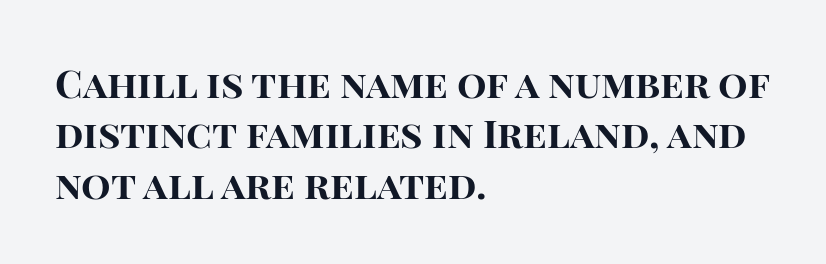
The image shows 39 px bold sans-serif type, upright; set left-aligned, normal line spacing (1.29x), normal letter spacing, not underlined; high stroke contrast and a large x-height.
